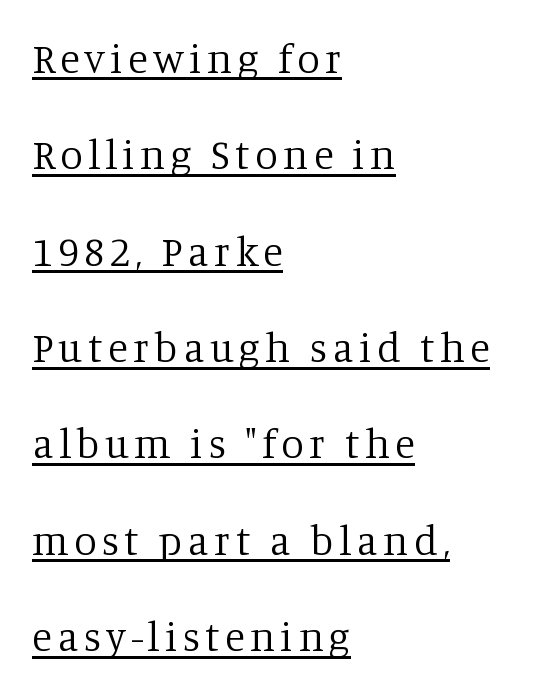
The image shows 41 px regular-weight serif type, upright; set left-aligned, loose line spacing (2.35x), underlined; low stroke contrast and a large x-height.
